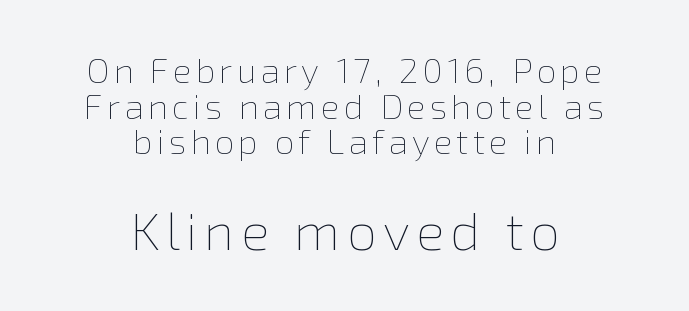
The image shows 53 px thin type, upright; set centered, tight line spacing (1.02x), not underlined; the second (bottom) block is 1.51x larger; a medium x-height.
